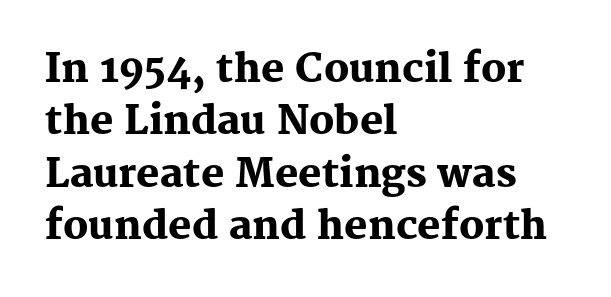
The image shows 39 px heavy serif type, upright; set left-aligned, normal line spacing (1.34x), normal letter spacing, not underlined; medium stroke contrast and a medium x-height.
